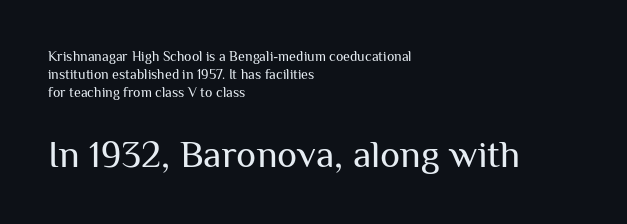
Bold? No — there's no thickening of the strokes. The rows are spaced the way most documents space them. Underlining? Definitely not there. A typesetter would call this zero additional tracking. The font family rendered here belongs to the sans-serif group. The axis of the letterforms is exactly vertical.
